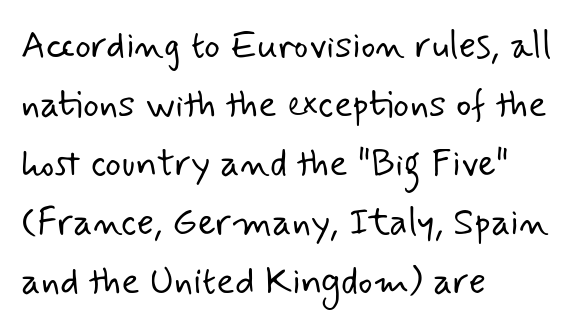
Each line starts at the same left margin while the right side varies. Reading down the column, the eye jumps a familiar distance to each next line. A clean baseline with only descenders dipping below it. Think of a printed novel: that variable character pitch is what you see here.
